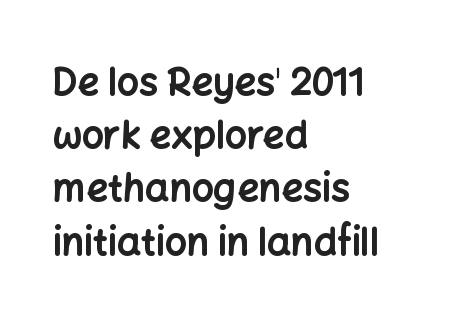
The image shows 38 px bold sans-serif type, upright; set left-aligned, normal line spacing (1.4x), normal letter spacing, not underlined; low stroke contrast and a medium x-height.
